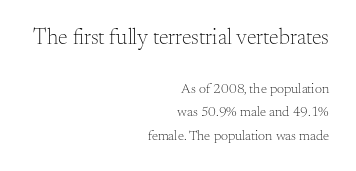
{"italic": "no", "bold": "no", "underline": "no", "align": "right", "line_spacing": "normal", "line_spacing_ratio": 1.68, "letter_spacing": "normal", "letter_spacing_em": 0.0, "larger_block": "first", "size_ratio": 1.57, "glyph_px": 22}
